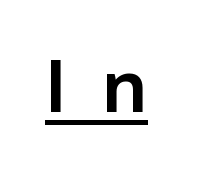
The image shows 74 px semibold sans-serif type, upright; set unusually wide letter spacing (+0.48 em), underlined; low stroke contrast and a medium x-height.
